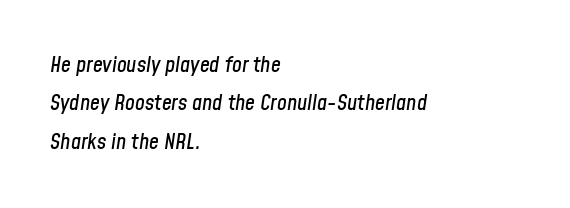
{"italic": "yes", "lean": "right", "slant_degrees": 8, "underline": "no", "align": "left", "line_spacing_ratio": 1.74, "letter_spacing": "normal", "letter_spacing_em": 0.0, "glyph_px": 22}
